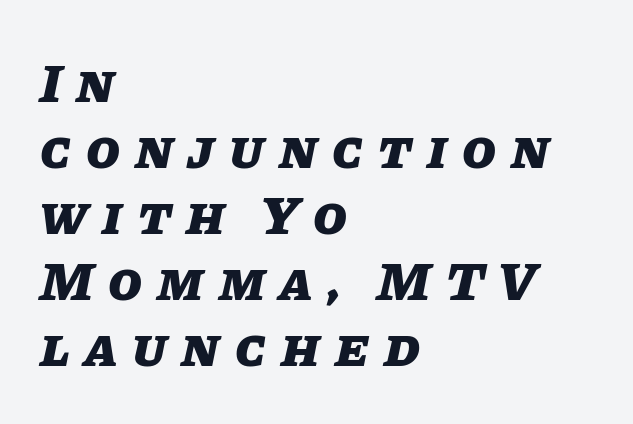
The image shows 55 px heavy type, italic (leaning right); set left-aligned, line spacing 1.2x, unusually wide letter spacing (+0.27 em), not underlined; low stroke contrast and a large x-height.
